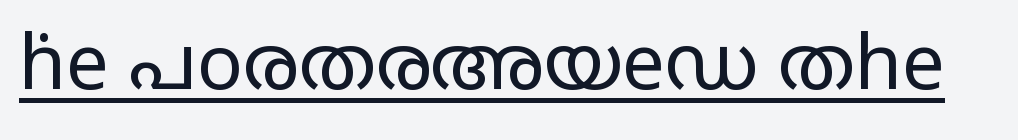
Is the stroke heavy? The answer is a plain regular-or-lighter. The passage shown has conventional tracking throughout. Looks like someone drew a line under every word here. You could not count columns in this text — the font is proportionally spaced. Regarding serifs, this sample does without them. Vertical strokes here are truly vertical.
